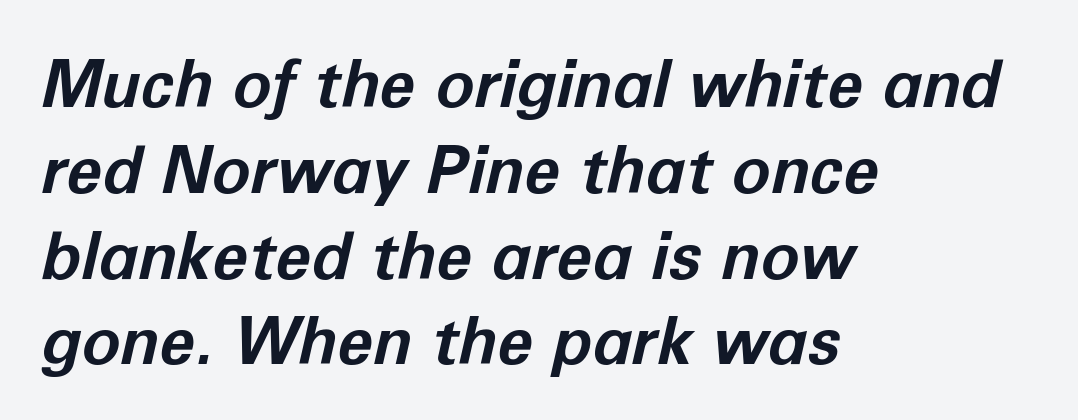
Q: Is the text bold? A: Yes.
Q: Is the text italic (slanted)? A: Yes, it leans right by about 12 degrees.
Q: Is the text underlined? A: No.
Q: How is the paragraph aligned? A: Left-aligned.
Q: Is the spacing between letters normal or unusually wide? A: Normal.
Q: Is the spacing between lines tight, normal or loose? A: Normal.
Q: Width (condensed, normal, or wide)? A: Normal.
Q: Stroke contrast? A: Low.
Q: x-height? A: Medium.
Q: Monospaced? A: No.
